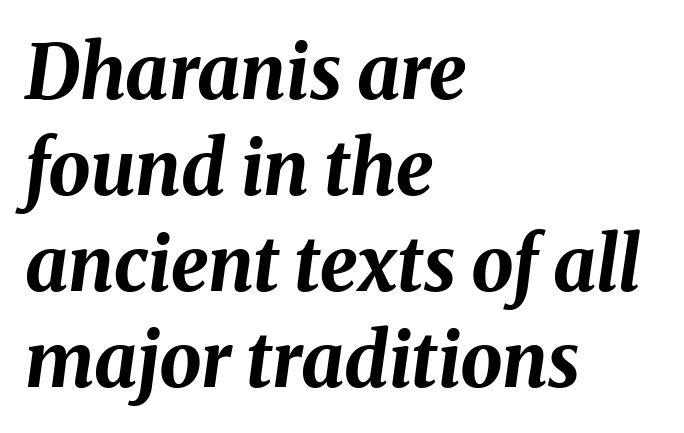
{"italic": "yes", "lean": "right", "slant_degrees": 8, "bold": "yes", "weight": "bold", "width": "normal", "stroke_contrast": "medium", "x_height": "medium", "monospaced": "no", "underline": "no", "align": "left", "line_spacing": "normal", "line_spacing_ratio": 1.28, "letter_spacing": "normal", "letter_spacing_em": 0.0, "glyph_px": 75}
